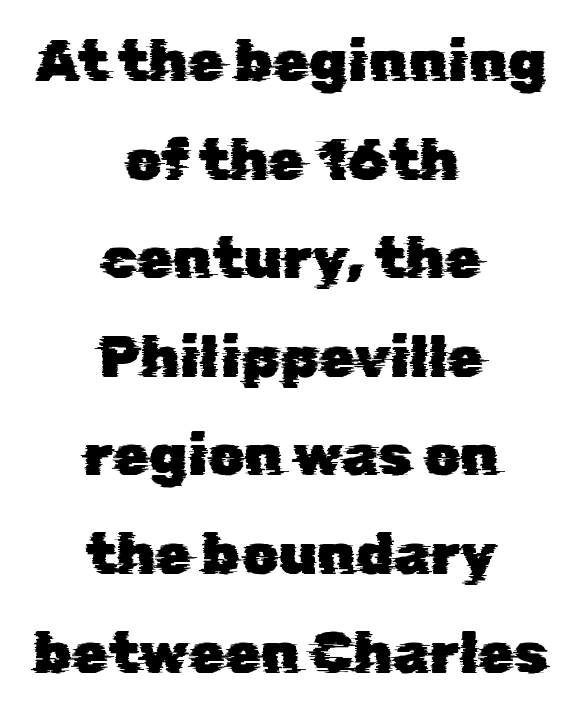
The image shows 58 px sans-serif type; set centered, normal line spacing (1.7x), normal letter spacing, not underlined; low stroke contrast and a medium x-height.
